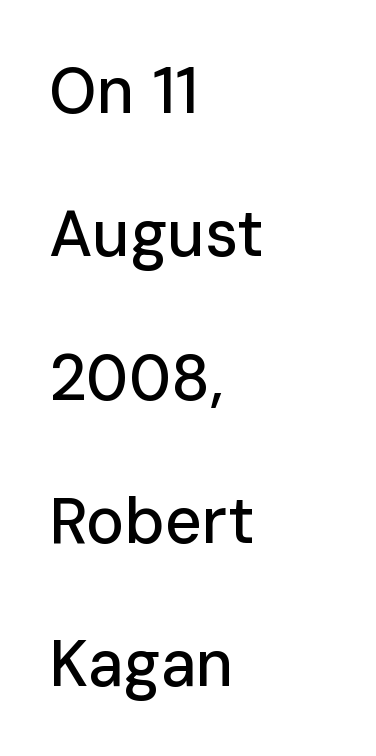
Q: Is the text italic (slanted)? A: No, it is upright.
Q: Is the typeface a serif or a sans-serif typeface? A: Sans-serif.
Q: Is the text underlined? A: No.
Q: How is the paragraph aligned? A: Left-aligned.
Q: Is the spacing between letters normal or unusually wide? A: Normal.
Q: Is the spacing between lines tight, normal or loose? A: Loose.
Q: Width (condensed, normal, or wide)? A: Normal.
Q: Stroke contrast? A: Low.
Q: x-height? A: Medium.
Q: Monospaced? A: No.
